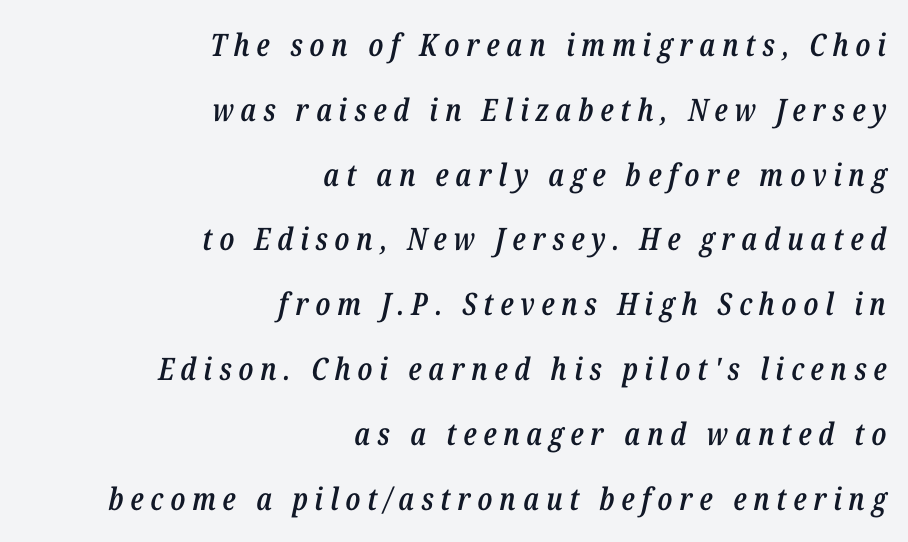
{"italic": "yes", "lean": "right", "slant_degrees": 12, "bold": "semi", "weight": "semibold", "width": "condensed", "stroke_contrast": "low", "x_height": "medium", "monospaced": "no", "underline": "no", "align": "right", "line_spacing": "loose", "line_spacing_ratio": 2.09, "letter_spacing": "wide", "letter_spacing_em": 0.22, "glyph_px": 31}
